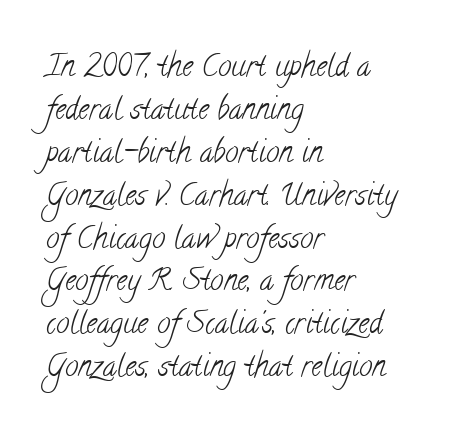
Q: Is the text bold? A: No.
Q: Is the typeface a serif or a sans-serif typeface? A: Serif.
Q: Is the text underlined? A: No.
Q: How is the paragraph aligned? A: Left-aligned.
Q: Is the spacing between letters normal or unusually wide? A: Normal.
Q: Is the spacing between lines tight, normal or loose? A: Normal.
Q: Width (condensed, normal, or wide)? A: Condensed.
Q: Stroke contrast? A: Low.
Q: x-height? A: Small.
Q: Monospaced? A: No.
